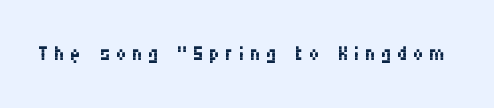
Q: Is the text bold? A: No.
Q: Is the text italic (slanted)? A: No, it is upright.
Q: Is the typeface a serif or a sans-serif typeface? A: Sans-serif.
Q: Is the text underlined? A: No.
Q: Width (condensed, normal, or wide)? A: Condensed.
Q: Stroke contrast? A: Medium.
Q: x-height? A: Large.
Q: Monospaced? A: No.
